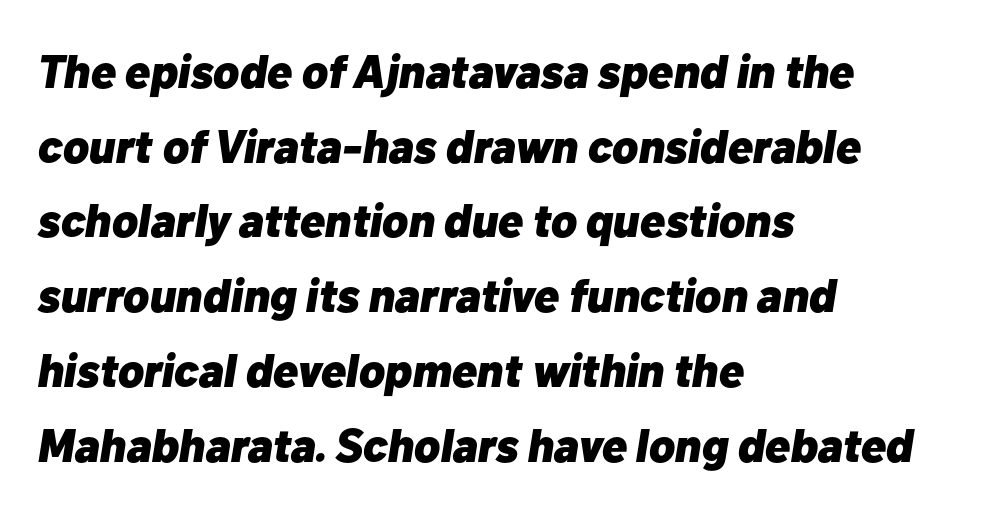
{"italic": "yes", "lean": "right", "slant_degrees": 10, "bold": "yes", "weight": "heavy", "width": "normal", "stroke_contrast": "low", "x_height": "medium", "monospaced": "no", "underline": "no", "align": "left", "line_spacing": "normal", "line_spacing_ratio": 1.59, "letter_spacing": "normal", "letter_spacing_em": 0.0, "glyph_px": 47}
